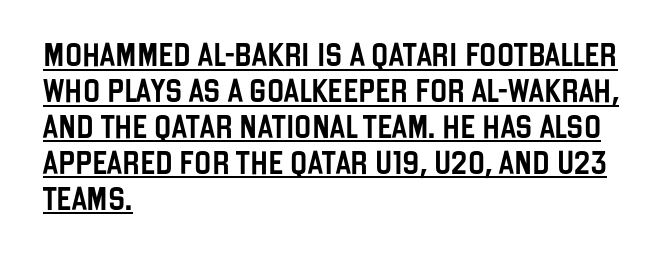
Quick note: not italic, upright. Like a heading marked for emphasis, these lines bear an underscore. Nothing unusual about the tracking: characters are spaced as the font intends. Notice how descenders clear the ascenders below comfortably — that's standard leading.
